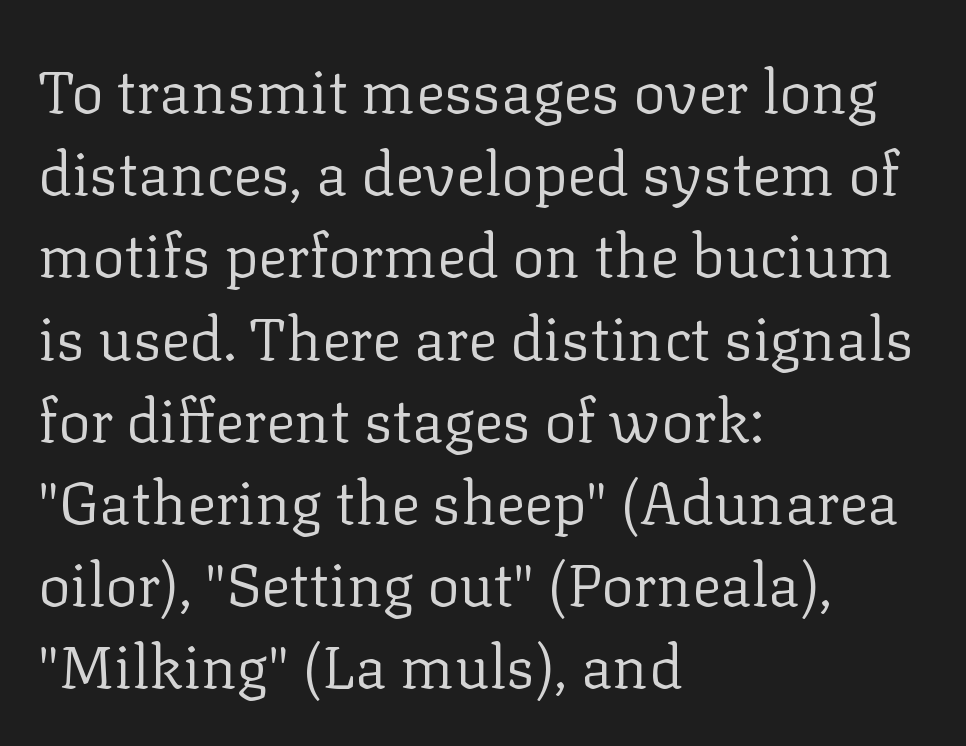
Q: Is the text bold? A: No.
Q: Is the text italic (slanted)? A: No, it is upright.
Q: Is the typeface a serif or a sans-serif typeface? A: Serif.
Q: Is the text underlined? A: No.
Q: How is the paragraph aligned? A: Left-aligned.
Q: Is the spacing between letters normal or unusually wide? A: Normal.
Q: Is the spacing between lines tight, normal or loose? A: Normal.
Q: Width (condensed, normal, or wide)? A: Normal.
Q: Stroke contrast? A: Low.
Q: x-height? A: Medium.
Q: Monospaced? A: No.
